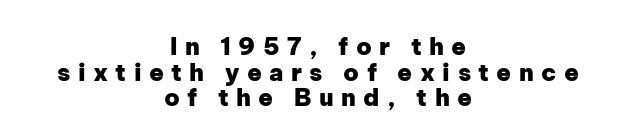
Q: Is the text bold? A: Yes.
Q: Is the text italic (slanted)? A: No, it is upright.
Q: Is the text underlined? A: No.
Q: How is the paragraph aligned? A: Centered.
Q: Is the spacing between letters normal or unusually wide? A: Unusually wide.
Q: Is the spacing between lines tight, normal or loose? A: Tight.
